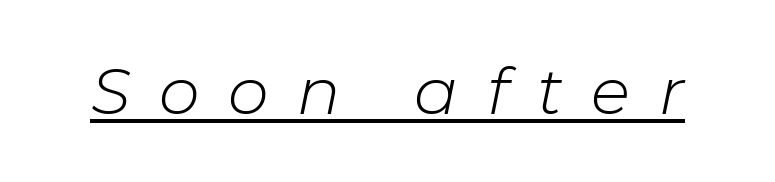
Q: Is the text bold? A: No.
Q: Is the text italic (slanted)? A: Yes, it leans right by about 11 degrees.
Q: Is the text underlined? A: Yes.
Q: Is the spacing between letters normal or unusually wide? A: Unusually wide.
Q: Width (condensed, normal, or wide)? A: Normal.
Q: Stroke contrast? A: Low.
Q: x-height? A: Medium.
Q: Monospaced? A: No.
